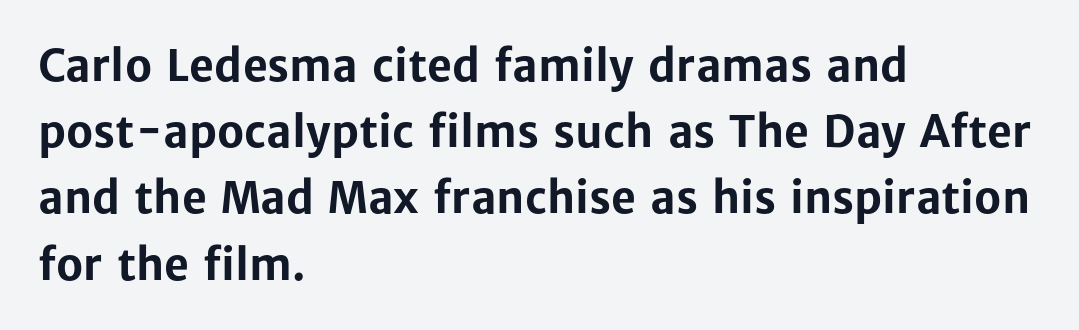
This sample uses plain, unmodified letter spacing. Short and long lines alike share a common starting point at left. Is the type bold? Yes — the strokes are clearly thick and heavy. If you measured baseline to baseline, you'd find a middling distance. Every character sits straight up, as roman type does. The words here are not underlined.
